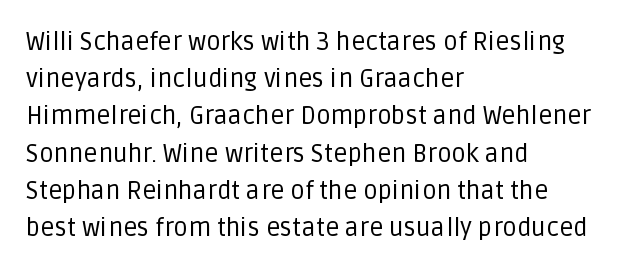
Each new line begins a customary step beneath the previous one. In CSS terms this would be text-align: left. Every character sits straight up, as roman type does. Inter-character spacing is left at the font's built-in metrics.
